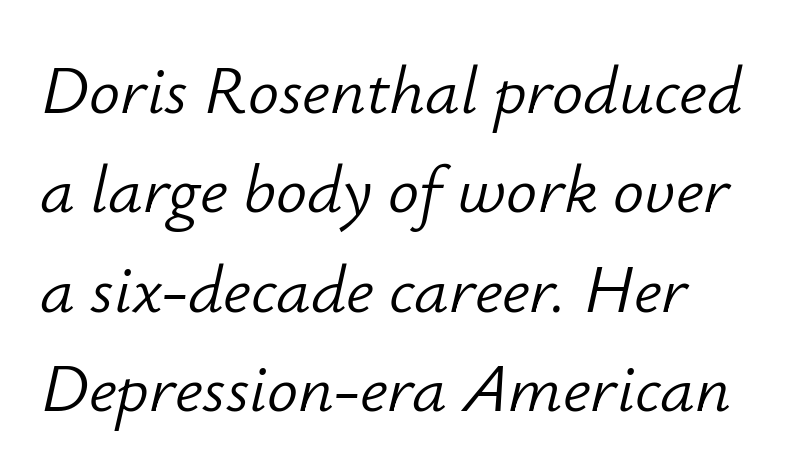
The image shows 69 px light type, italic (leaning right); set normal line spacing (1.44x), normal letter spacing, not underlined; low stroke contrast and a small x-height.
